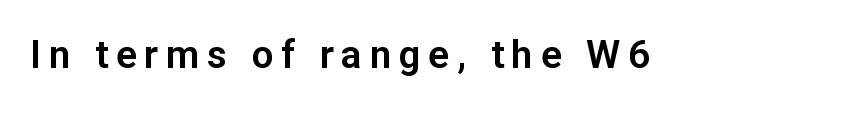
{"serif": "no", "italic": "no", "width": "normal", "stroke_contrast": "low", "x_height": "medium", "monospaced": "no", "underline": "no", "glyph_px": 39}
